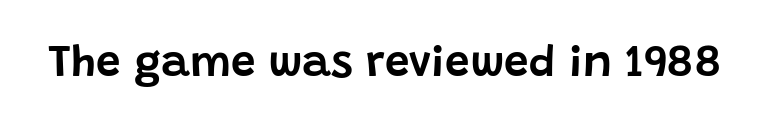
{"serif": "no", "italic": "no", "width": "normal", "stroke_contrast": "low", "x_height": "large", "monospaced": "no", "underline": "no", "letter_spacing": "normal", "letter_spacing_em": 0.0, "glyph_px": 44}
